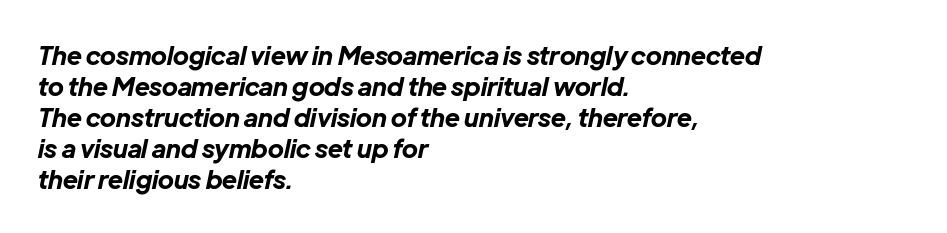
Q: Is the text bold? A: Yes.
Q: Is the text italic (slanted)? A: Yes, it leans right by about 12 degrees.
Q: Is the text underlined? A: No.
Q: How is the paragraph aligned? A: Left-aligned.
Q: Is the spacing between letters normal or unusually wide? A: Normal.
